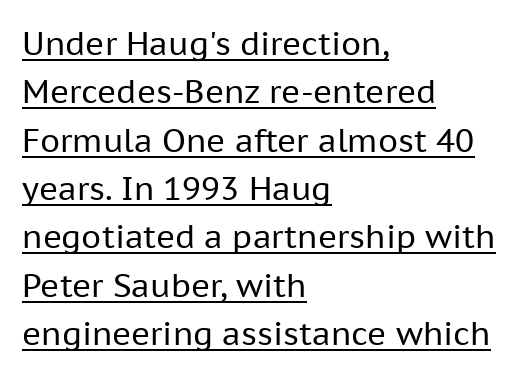
{"serif": "no", "italic": "no", "bold": "no", "weight": "regular", "width": "normal", "stroke_contrast": "low", "x_height": "medium", "monospaced": "no", "underline": "yes", "align": "left", "line_spacing": "normal", "line_spacing_ratio": 1.51, "letter_spacing": "normal", "letter_spacing_em": 0.0, "glyph_px": 32}
